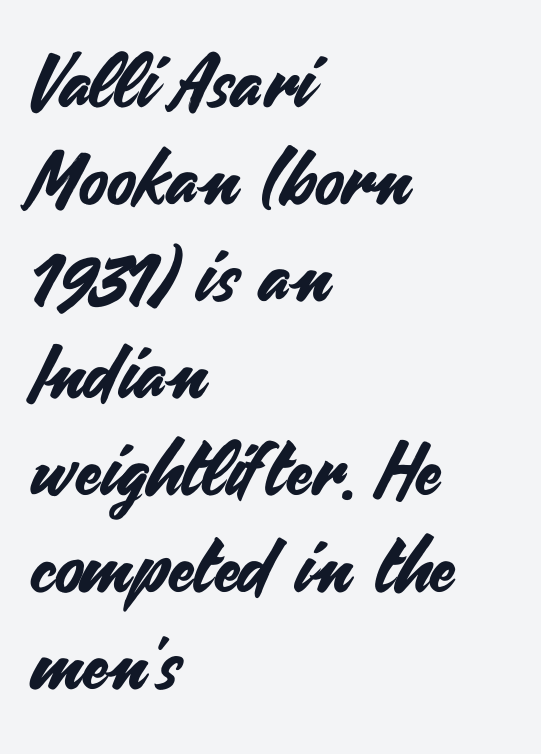
{"serif": "no", "width": "normal", "stroke_contrast": "medium", "x_height": "small", "monospaced": "no", "underline": "no", "align": "left", "line_spacing": "normal", "line_spacing_ratio": 1.31, "letter_spacing": "normal", "letter_spacing_em": 0.0, "glyph_px": 74}
